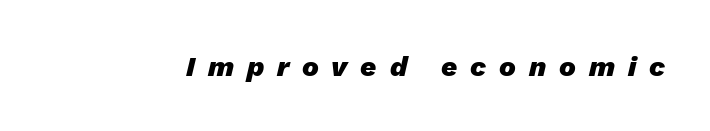
{"italic": "yes", "lean": "right", "slant_degrees": 13, "bold": "yes", "weight": "heavy", "width": "normal", "stroke_contrast": "low", "x_height": "medium", "monospaced": "no", "underline": "no", "letter_spacing": "wide", "letter_spacing_em": 0.46, "glyph_px": 28}
